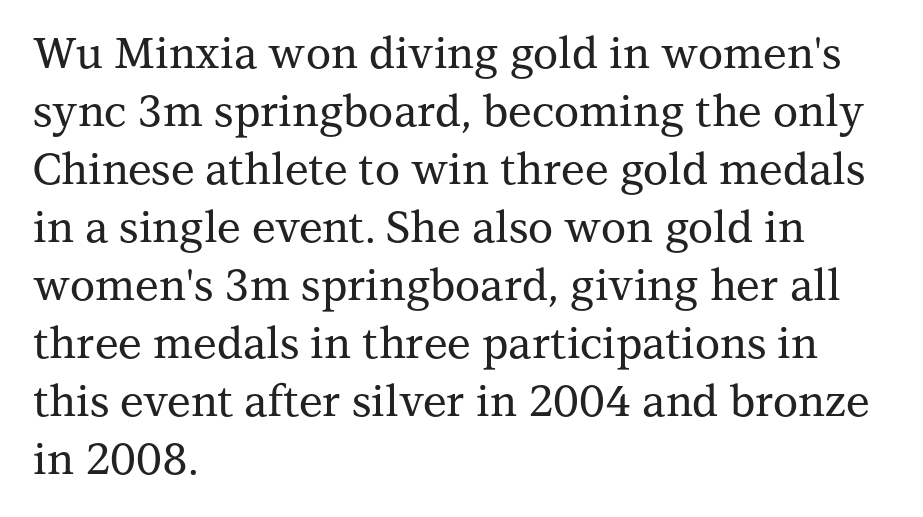
Q: Is the text italic (slanted)? A: No, it is upright.
Q: Is the typeface a serif or a sans-serif typeface? A: Serif.
Q: Is the text underlined? A: No.
Q: How is the paragraph aligned? A: Left-aligned.
Q: Is the spacing between letters normal or unusually wide? A: Normal.
Q: Is the spacing between lines tight, normal or loose? A: Normal.
Q: Width (condensed, normal, or wide)? A: Normal.
Q: Stroke contrast? A: Medium.
Q: x-height? A: Medium.
Q: Monospaced? A: No.
